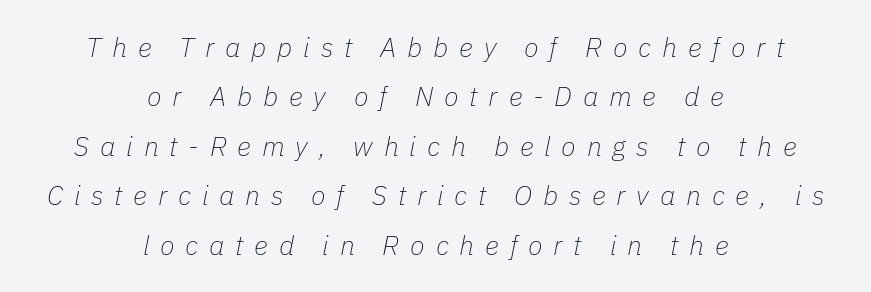
Q: Is the text bold? A: No.
Q: Is the text italic (slanted)? A: Yes, it leans right by about 11 degrees.
Q: Is the text underlined? A: No.
Q: How is the paragraph aligned? A: Centered.
Q: Is the spacing between letters normal or unusually wide? A: Unusually wide.
